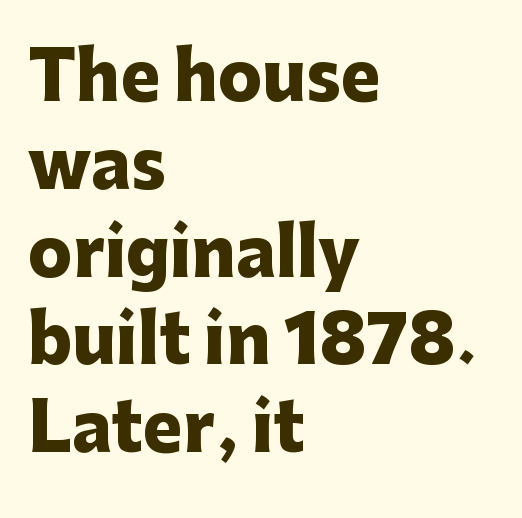
{"serif": "no", "italic": "no", "bold": "yes", "weight": "heavy", "width": "normal", "stroke_contrast": "low", "x_height": "medium", "monospaced": "no", "underline": "no", "align": "left", "line_spacing": "normal", "line_spacing_ratio": 1.33, "letter_spacing": "normal", "letter_spacing_em": 0.0, "glyph_px": 66}
